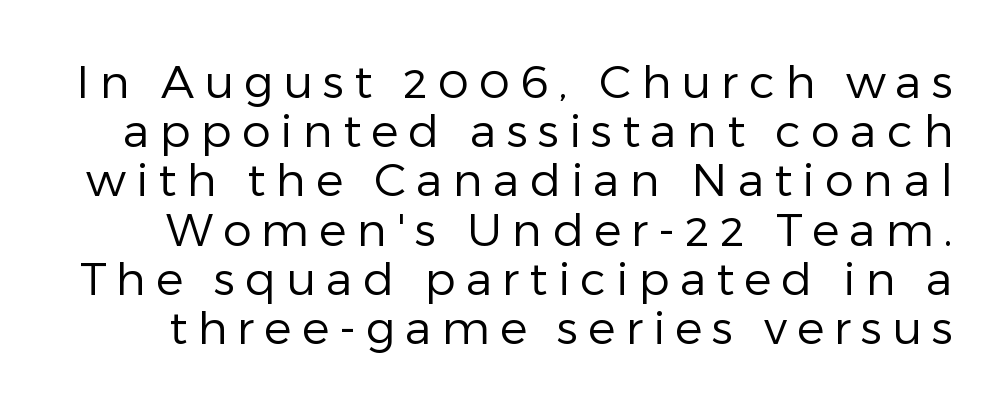
The image shows 46 px regular-weight sans-serif type, upright; set tight line spacing (1.07x), unusually wide letter spacing (+0.22 em), not underlined; low stroke contrast and a medium x-height.
